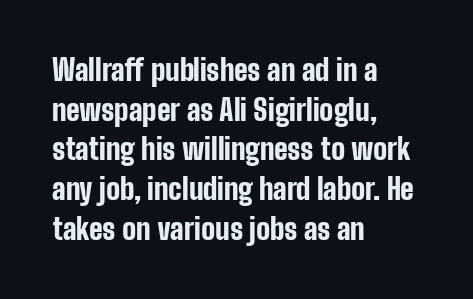
{"serif": "no", "italic": "no", "bold": "yes", "weight": "bold", "width": "condensed", "stroke_contrast": "low", "x_height": "medium", "monospaced": "no", "underline": "no", "align": "left", "line_spacing": "normal", "line_spacing_ratio": 1.37, "letter_spacing": "normal", "letter_spacing_em": 0.0, "glyph_px": 29}
